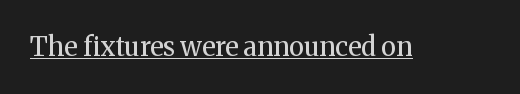
Short note: letters normally spaced. Is this a heavy cut? Hardly; it is regular or lighter. This sample uses an upright cut, with every glyph sitting square on the baseline. Is there an underline? Yes — a line sits under the letters.
